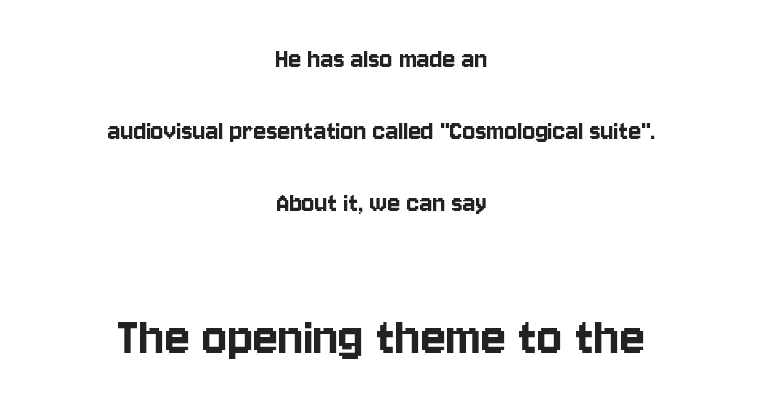
{"serif": "no", "italic": "no", "width": "condensed", "stroke_contrast": "low", "x_height": "large", "monospaced": "no", "underline": "no", "align": "center", "line_spacing": "loose", "line_spacing_ratio": 2.4, "letter_spacing": "normal", "letter_spacing_em": 0.0, "larger_block": "second", "size_ratio": 1.97, "glyph_px": 59}
